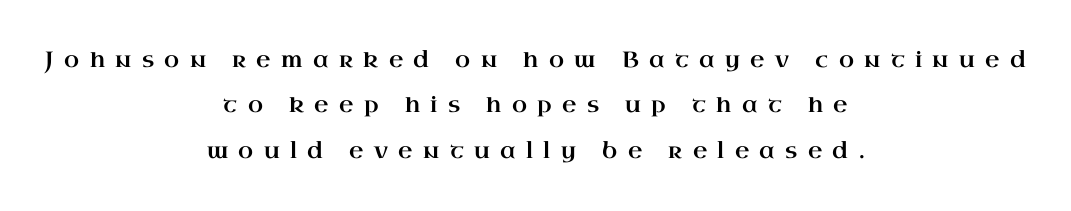
Here the glyphs are tracked loosely, breaking word shapes into spaced letters. Students, observe: this is what heavily led, spacious text looks like. Horizontally, the lines are justified to the midpoint only. Does the lettering tilt? It doesn't — this is upright. Bare-footed words on every line.
